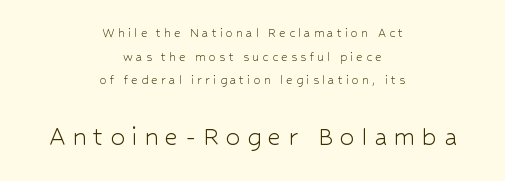
Designer's note — italics off, roman on. Visually the block forms a symmetrical silhouette, jagged on both flanks. Between these two stacked blocks, the lower one wins on size. The foot of each line stays bare and open. Vertical spacing — default.
